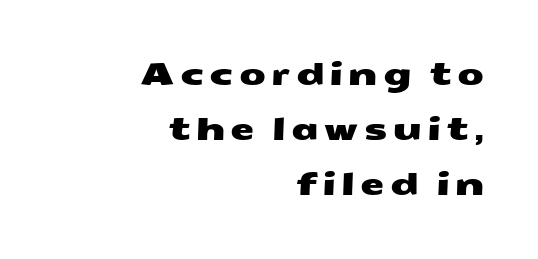
Q: Is the typeface a serif or a sans-serif typeface? A: Sans-serif.
Q: Is the text underlined? A: No.
Q: How is the paragraph aligned? A: Right-aligned.
Q: Width (condensed, normal, or wide)? A: Wide.
Q: Stroke contrast? A: Medium.
Q: x-height? A: Medium.
Q: Monospaced? A: No.
